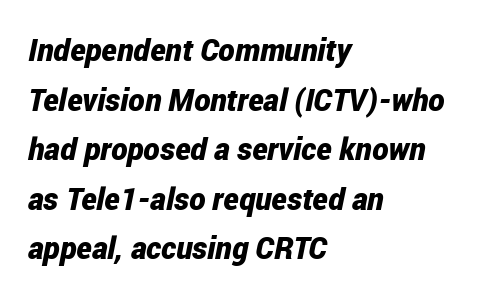
{"italic": "yes", "lean": "right", "slant_degrees": 12, "bold": "yes", "weight": "bold", "width": "condensed", "stroke_contrast": "low", "x_height": "medium", "monospaced": "no", "underline": "no", "align": "left", "line_spacing": "normal", "line_spacing_ratio": 1.6, "letter_spacing": "normal", "letter_spacing_em": 0.0, "glyph_px": 31}
